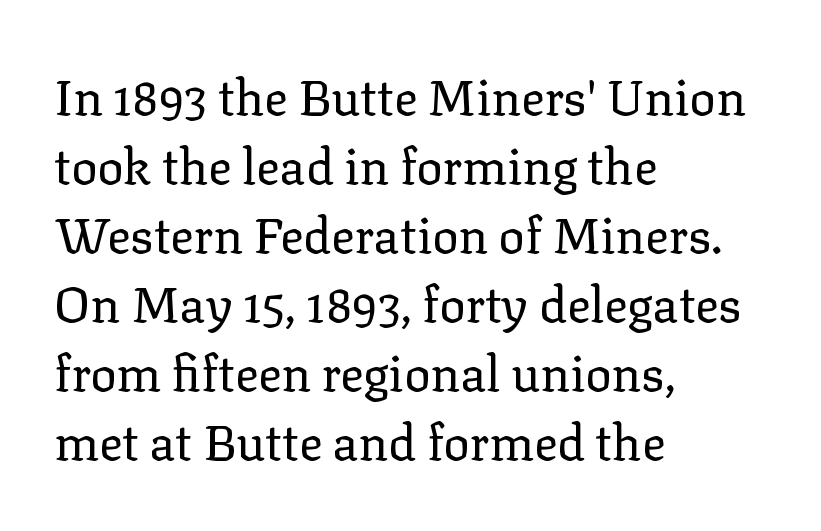
{"serif": "yes", "italic": "no", "bold": "no", "weight": "regular", "width": "normal", "stroke_contrast": "low", "x_height": "medium", "monospaced": "no", "underline": "no", "align": "left", "line_spacing": "normal", "line_spacing_ratio": 1.41, "letter_spacing": "normal", "letter_spacing_em": 0.0, "glyph_px": 49}
